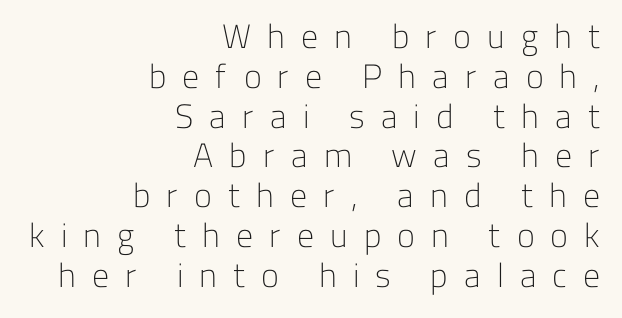
The image shows 34 px light sans-serif type, upright; set right-aligned, line spacing 1.17x, unusually wide letter spacing (+0.47 em), not underlined; low stroke contrast and a medium x-height.
